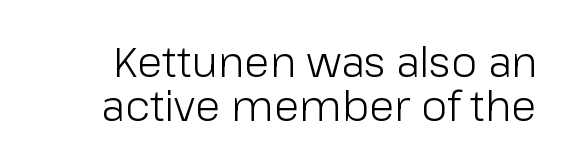
Q: Is the text bold? A: No.
Q: Is the text italic (slanted)? A: No, it is upright.
Q: Is the typeface a serif or a sans-serif typeface? A: Sans-serif.
Q: Is the text underlined? A: No.
Q: Is the spacing between letters normal or unusually wide? A: Normal.
Q: Is the spacing between lines tight, normal or loose? A: Tight.
Q: Width (condensed, normal, or wide)? A: Normal.
Q: Stroke contrast? A: Low.
Q: x-height? A: Medium.
Q: Monospaced? A: No.
